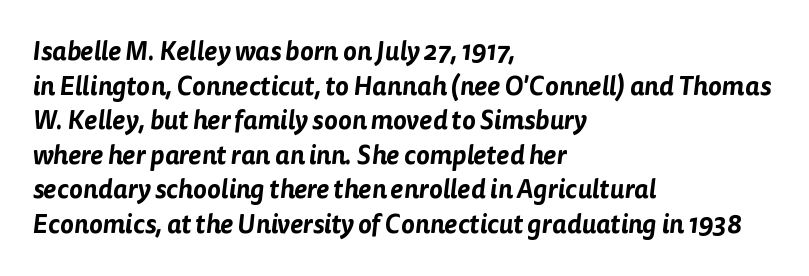
Q: Is the text underlined? A: No.
Q: How is the paragraph aligned? A: Left-aligned.
Q: Is the spacing between letters normal or unusually wide? A: Normal.
Q: Is the spacing between lines tight, normal or loose? A: Normal.
